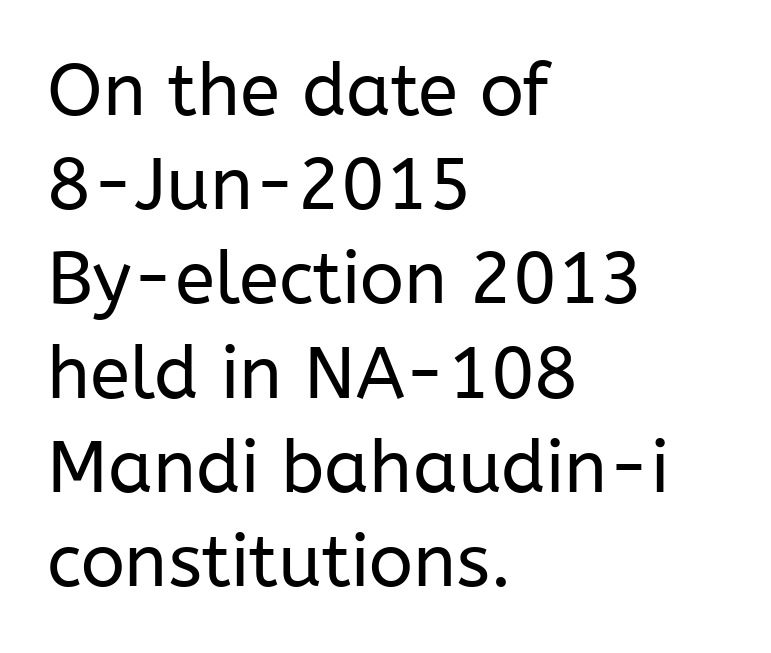
The image shows 73 px regular-weight sans-serif type, upright; set left-aligned, normal line spacing (1.29x), normal letter spacing, not underlined; low stroke contrast and a medium x-height.
